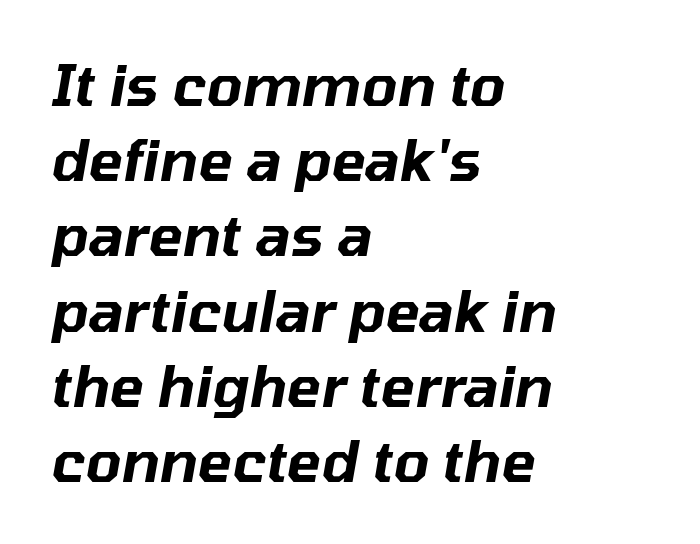
{"italic": "yes", "lean": "right", "slant_degrees": 10, "width": "normal", "stroke_contrast": "low", "x_height": "medium", "monospaced": "no", "underline": "no", "align": "left", "line_spacing": "normal", "line_spacing_ratio": 1.32, "letter_spacing": "normal", "letter_spacing_em": 0.0, "glyph_px": 57}
